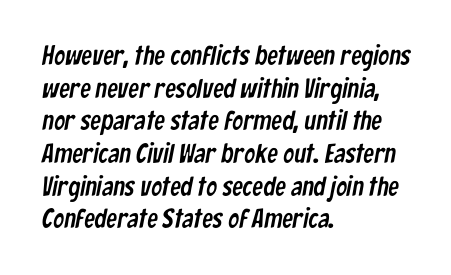
Q: Is the text underlined? A: No.
Q: How is the paragraph aligned? A: Left-aligned.
Q: Is the spacing between letters normal or unusually wide? A: Normal.
